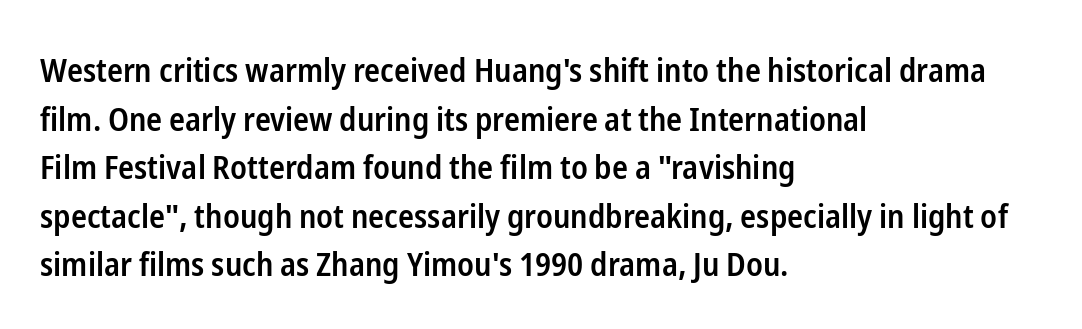
Q: Is the text bold? A: Semi-bold.
Q: Is the text italic (slanted)? A: No, it is upright.
Q: Is the typeface a serif or a sans-serif typeface? A: Sans-serif.
Q: Is the text underlined? A: No.
Q: How is the paragraph aligned? A: Left-aligned.
Q: Is the spacing between letters normal or unusually wide? A: Normal.
Q: Is the spacing between lines tight, normal or loose? A: Normal.
Q: Width (condensed, normal, or wide)? A: Condensed.
Q: Stroke contrast? A: Low.
Q: x-height? A: Medium.
Q: Monospaced? A: No.
